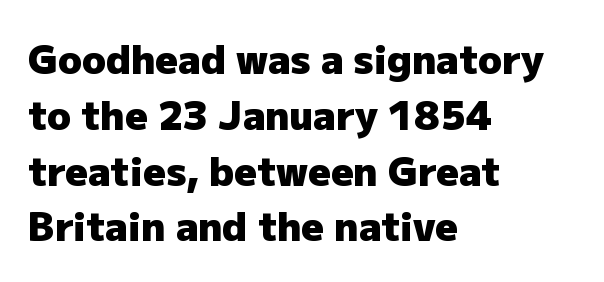
{"serif": "no", "italic": "no", "bold": "yes", "weight": "heavy", "width": "normal", "stroke_contrast": "low", "x_height": "medium", "monospaced": "no", "underline": "no", "align": "left", "line_spacing": "normal", "line_spacing_ratio": 1.43, "letter_spacing": "normal", "letter_spacing_em": 0.0, "glyph_px": 39}
